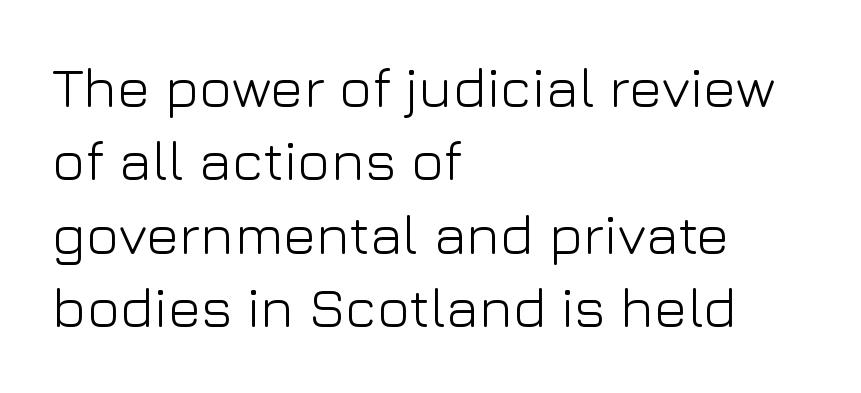
The image shows 56 px light sans-serif type, upright; set left-aligned, normal line spacing (1.31x), normal letter spacing, not underlined; low stroke contrast and a medium x-height.
